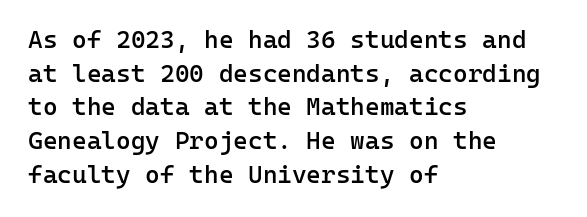
Q: Is the text bold? A: Semi-bold.
Q: Is the text italic (slanted)? A: No, it is upright.
Q: Is the text underlined? A: No.
Q: How is the paragraph aligned? A: Left-aligned.
Q: Is the spacing between letters normal or unusually wide? A: Normal.
Q: Is the spacing between lines tight, normal or loose? A: Normal.
